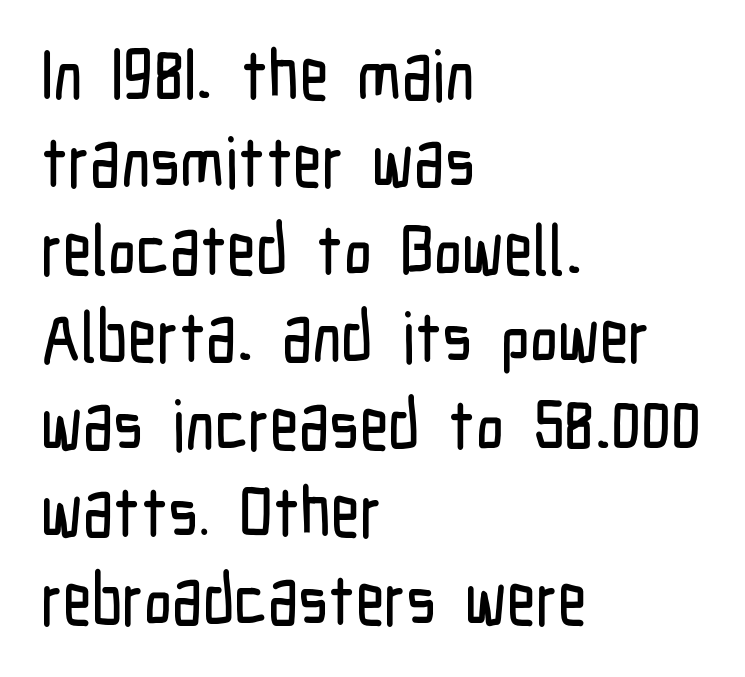
The image shows 70 px condensed sans-serif type, upright; set left-aligned, normal line spacing (1.25x), normal letter spacing, not underlined; low stroke contrast and a medium x-height.
